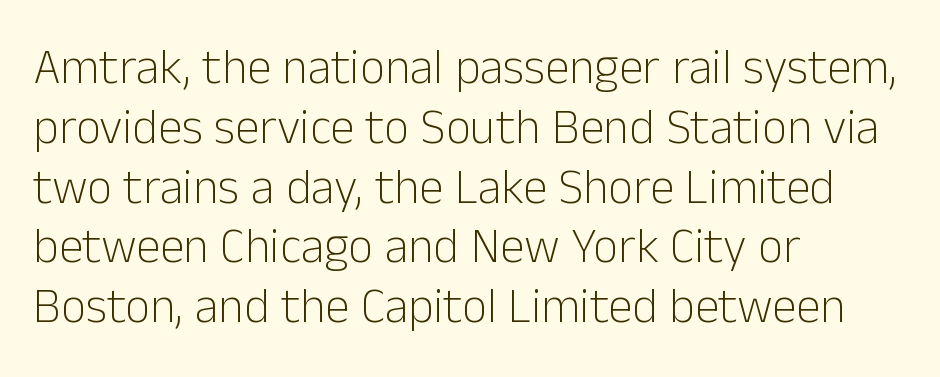
The image shows 49 px light sans-serif type, upright; set left-aligned, line spacing 1.22x, normal letter spacing, not underlined; low stroke contrast and a medium x-height.
